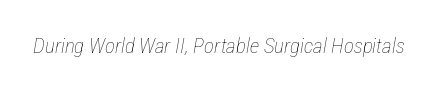
The image shows 21 px text type, italic (leaning right); set normal letter spacing, not underlined.
